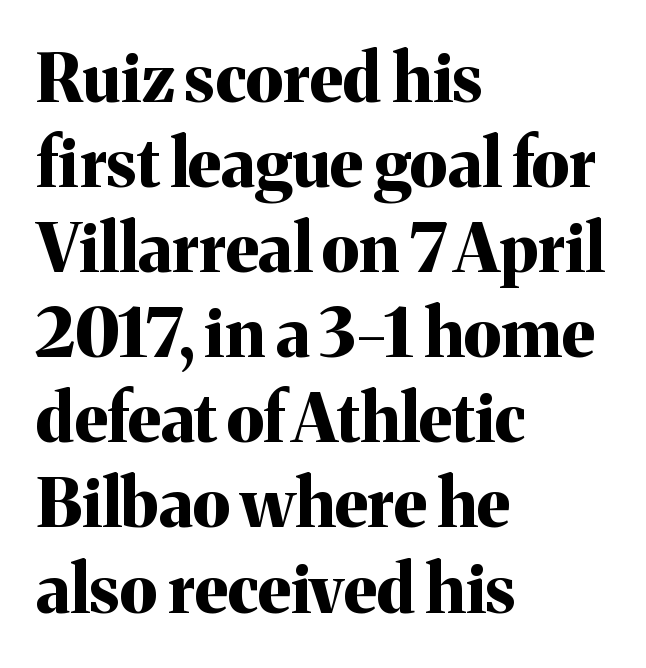
The image shows 67 px bold serif type, upright; set left-aligned, normal line spacing (1.27x), normal letter spacing, not underlined; medium stroke contrast and a medium x-height.
